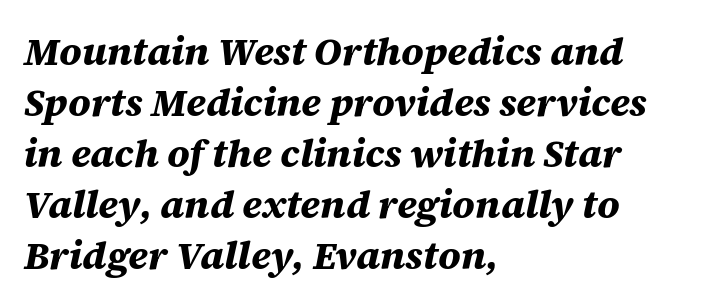
Q: Is the text bold? A: Yes.
Q: Is the text italic (slanted)? A: Yes, it leans right by about 12 degrees.
Q: Is the text underlined? A: No.
Q: How is the paragraph aligned? A: Left-aligned.
Q: Is the spacing between letters normal or unusually wide? A: Normal.
Q: Is the spacing between lines tight, normal or loose? A: Normal.
Q: Width (condensed, normal, or wide)? A: Normal.
Q: Stroke contrast? A: Medium.
Q: x-height? A: Large.
Q: Monospaced? A: No.
